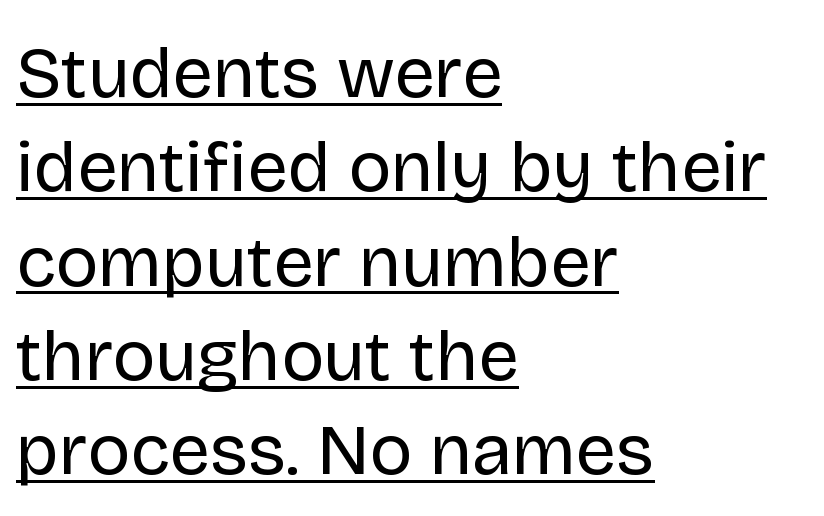
Q: Is the text bold? A: No.
Q: Is the text italic (slanted)? A: No, it is upright.
Q: Is the typeface a serif or a sans-serif typeface? A: Sans-serif.
Q: Is the text underlined? A: Yes.
Q: How is the paragraph aligned? A: Left-aligned.
Q: Is the spacing between letters normal or unusually wide? A: Normal.
Q: Is the spacing between lines tight, normal or loose? A: Normal.
Q: Width (condensed, normal, or wide)? A: Normal.
Q: Stroke contrast? A: Low.
Q: x-height? A: Large.
Q: Monospaced? A: No.
